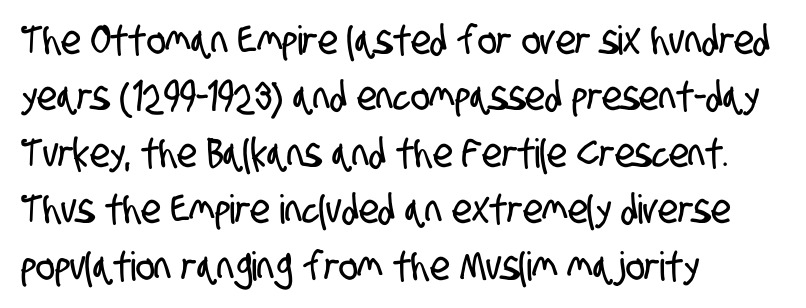
Q: Is the typeface a serif or a sans-serif typeface? A: Sans-serif.
Q: Is the text underlined? A: No.
Q: How is the paragraph aligned? A: Left-aligned.
Q: Is the spacing between letters normal or unusually wide? A: Normal.
Q: Is the spacing between lines tight, normal or loose? A: Normal.
Q: Width (condensed, normal, or wide)? A: Condensed.
Q: Stroke contrast? A: Low.
Q: x-height? A: Large.
Q: Monospaced? A: No.
